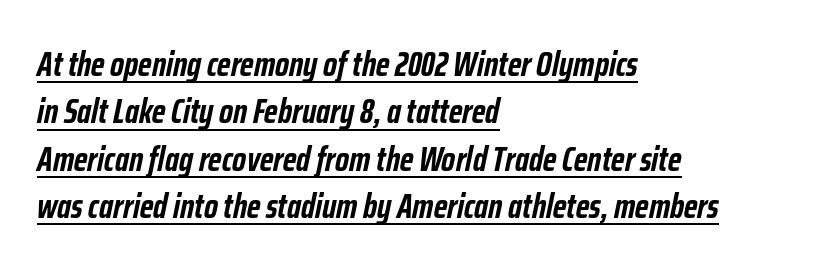
Q: Is the text bold? A: Yes.
Q: Is the text italic (slanted)? A: Yes, it leans right by about 12 degrees.
Q: Is the text underlined? A: Yes.
Q: How is the paragraph aligned? A: Left-aligned.
Q: Is the spacing between letters normal or unusually wide? A: Normal.
Q: Is the spacing between lines tight, normal or loose? A: Normal.
Q: Width (condensed, normal, or wide)? A: Condensed.
Q: Stroke contrast? A: Low.
Q: x-height? A: Medium.
Q: Monospaced? A: No.
